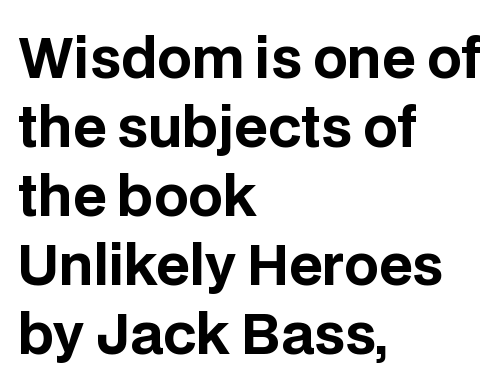
{"serif": "no", "italic": "no", "bold": "yes", "weight": "bold", "width": "normal", "stroke_contrast": "low", "x_height": "large", "monospaced": "no", "underline": "no", "align": "left", "line_spacing": "normal", "line_spacing_ratio": 1.28, "letter_spacing": "normal", "letter_spacing_em": 0.0, "glyph_px": 54}
